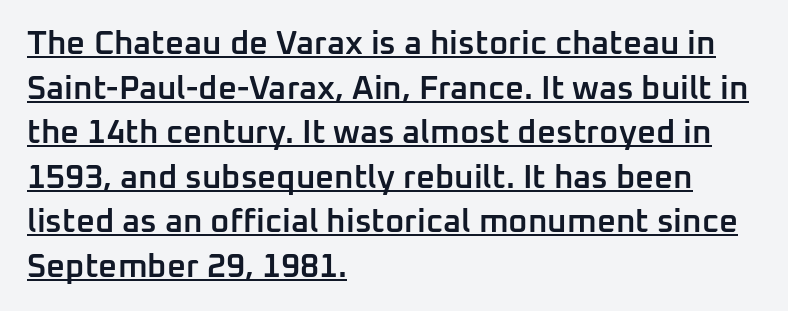
Q: Is the text bold? A: Semi-bold.
Q: Is the text italic (slanted)? A: No, it is upright.
Q: Is the typeface a serif or a sans-serif typeface? A: Sans-serif.
Q: Is the text underlined? A: Yes.
Q: How is the paragraph aligned? A: Left-aligned.
Q: Is the spacing between letters normal or unusually wide? A: Normal.
Q: Is the spacing between lines tight, normal or loose? A: Normal.
Q: Width (condensed, normal, or wide)? A: Normal.
Q: Stroke contrast? A: Low.
Q: x-height? A: Medium.
Q: Monospaced? A: No.
